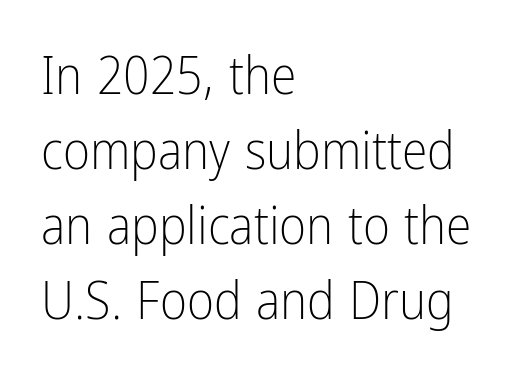
The image shows 52 px light, condensed sans-serif type, upright; set left-aligned, normal line spacing (1.44x), normal letter spacing, not underlined; low stroke contrast and a medium x-height.
